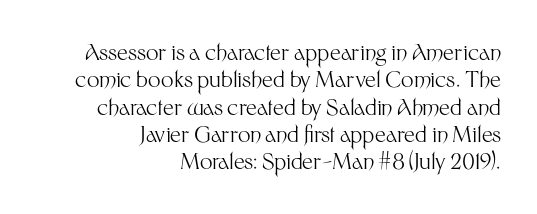
{"italic": "no", "bold": "no", "underline": "no", "align": "right", "line_spacing_ratio": 1.24, "letter_spacing": "normal", "letter_spacing_em": 0.0, "glyph_px": 22}
